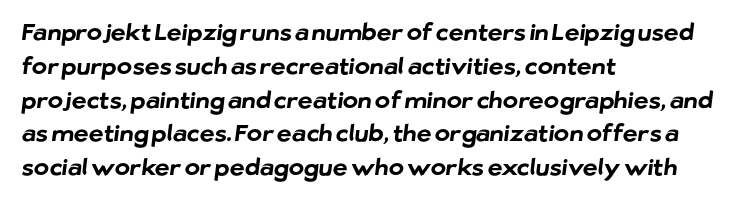
{"bold": "yes", "underline": "no", "align": "left", "line_spacing": "normal", "line_spacing_ratio": 1.47, "letter_spacing": "normal", "letter_spacing_em": 0.0, "glyph_px": 23}
